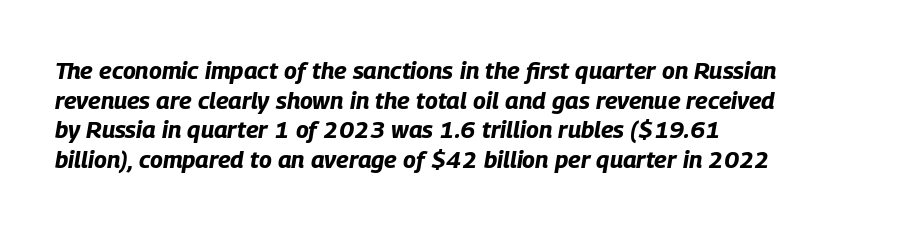
The space beneath each line is pristine and unruled. In terms of letterspacing, this is plain default setting. The glyphs have the mass of a bold cut. It's the slanting kind of type. The typesetter chose a ragged-right arrangement here.
